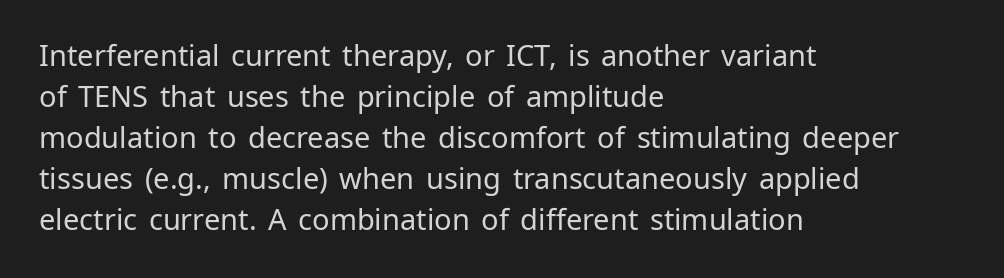
The image shows 29 px regular-weight sans-serif type, upright; set left-aligned, normal line spacing (1.41x), normal letter spacing, not underlined; low stroke contrast and a medium x-height.
